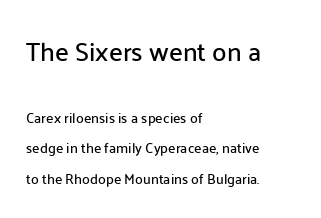
{"italic": "no", "underline": "no", "align": "left", "line_spacing": "loose", "line_spacing_ratio": 2.19, "letter_spacing": "normal", "letter_spacing_em": 0.0, "larger_block": "first", "size_ratio": 1.86, "glyph_px": 26}
